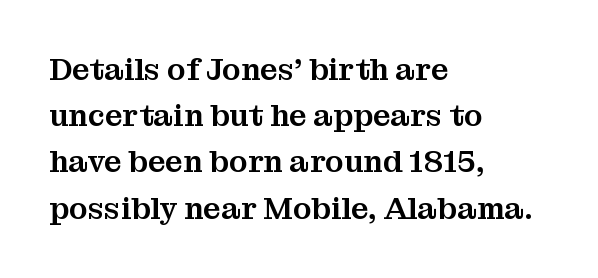
Q: Is the text italic (slanted)? A: No, it is upright.
Q: Is the typeface a serif or a sans-serif typeface? A: Serif.
Q: Is the text underlined? A: No.
Q: How is the paragraph aligned? A: Left-aligned.
Q: Is the spacing between letters normal or unusually wide? A: Normal.
Q: Is the spacing between lines tight, normal or loose? A: Normal.
Q: Width (condensed, normal, or wide)? A: Normal.
Q: Stroke contrast? A: Medium.
Q: x-height? A: Medium.
Q: Monospaced? A: No.
